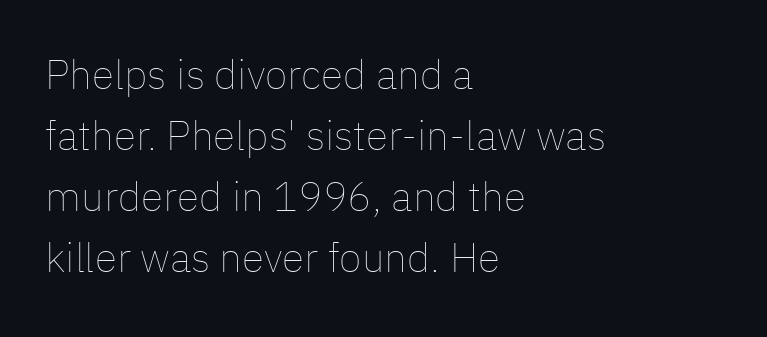
The image shows 41 px thin type, upright; set left-aligned, normal line spacing (1.49x), normal letter spacing, not underlined; low stroke contrast and a medium x-height.
